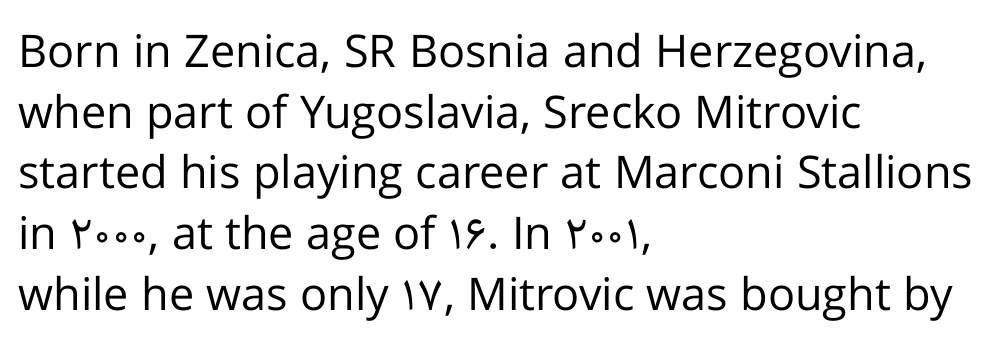
The image shows 45 px regular-weight sans-serif type, upright; set left-aligned, normal line spacing (1.35x), normal letter spacing, not underlined; low stroke contrast and a medium x-height.
